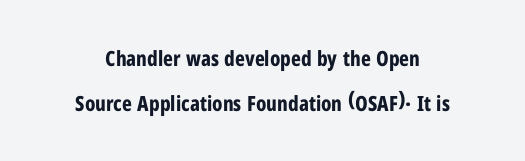
{"italic": "no", "bold": "yes", "underline": "no", "line_spacing": "loose", "line_spacing_ratio": 2.14, "letter_spacing": "normal", "letter_spacing_em": 0.0, "glyph_px": 21}
